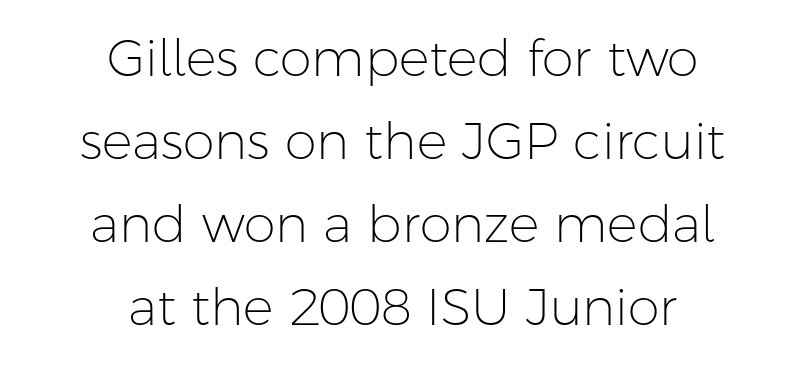
{"serif": "no", "italic": "no", "bold": "no", "weight": "light", "width": "normal", "stroke_contrast": "low", "x_height": "medium", "monospaced": "no", "underline": "no", "align": "center", "line_spacing": "normal", "line_spacing_ratio": 1.63, "letter_spacing": "normal", "letter_spacing_em": 0.0, "glyph_px": 51}
